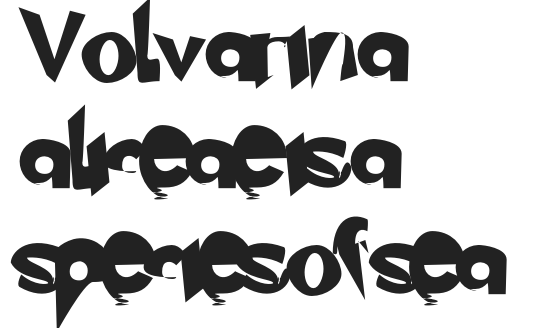
The image shows 73 px sans-serif type; set left-aligned, normal line spacing (1.46x), normal letter spacing, not underlined; low stroke contrast and a small x-height.
